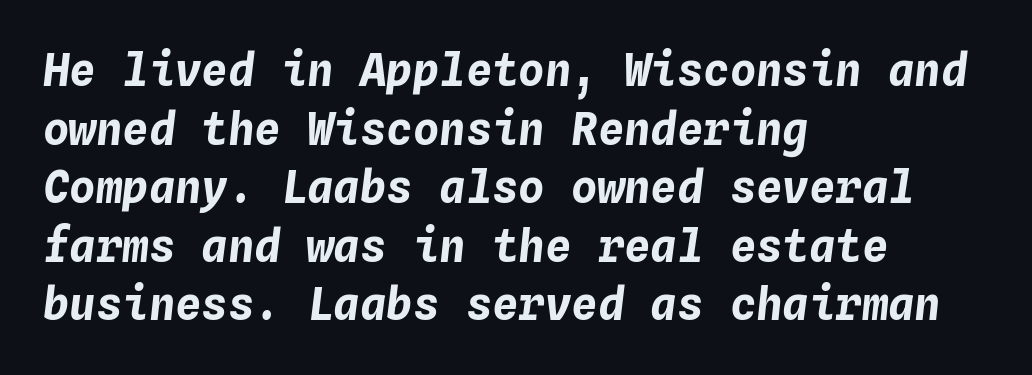
{"italic": "yes", "lean": "right", "slant_degrees": 4, "bold": "yes", "weight": "bold", "width": "normal", "stroke_contrast": "low", "x_height": "medium", "monospaced": "yes", "underline": "no", "align": "left", "line_spacing": "normal", "line_spacing_ratio": 1.33, "letter_spacing": "normal", "letter_spacing_em": 0.0, "glyph_px": 44}
